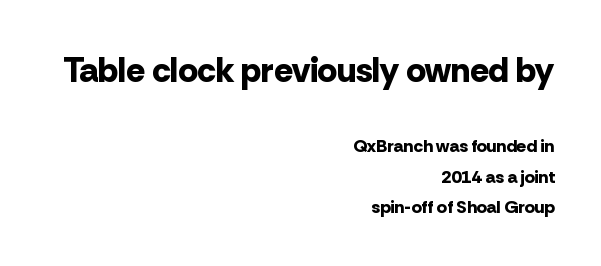
{"serif": "no", "italic": "no", "bold": "yes", "weight": "bold", "width": "normal", "stroke_contrast": "low", "x_height": "medium", "monospaced": "no", "underline": "no", "align": "right", "line_spacing": "normal", "line_spacing_ratio": 1.69, "letter_spacing": "normal", "letter_spacing_em": 0.0, "larger_block": "first", "size_ratio": 1.94, "glyph_px": 35}
